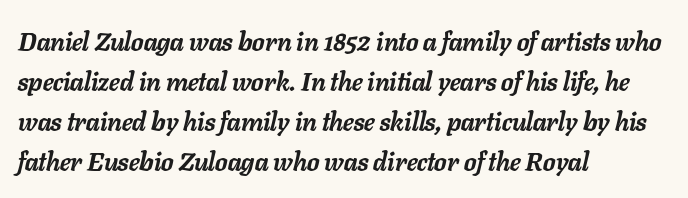
The image shows 26 px bold type, italic (leaning right); set left-aligned, normal line spacing (1.54x), normal letter spacing, not underlined.
